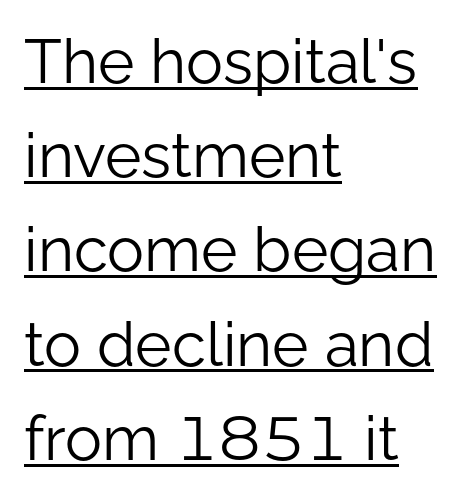
The image shows 62 px light sans-serif type, upright; set left-aligned, normal line spacing (1.52x), normal letter spacing, underlined; low stroke contrast and a medium x-height.
